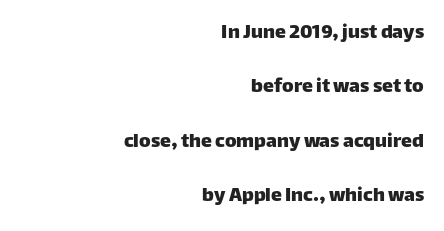
{"italic": "no", "underline": "no", "align": "right", "line_spacing": "loose", "line_spacing_ratio": 2.47, "letter_spacing": "normal", "letter_spacing_em": 0.0, "glyph_px": 22}
